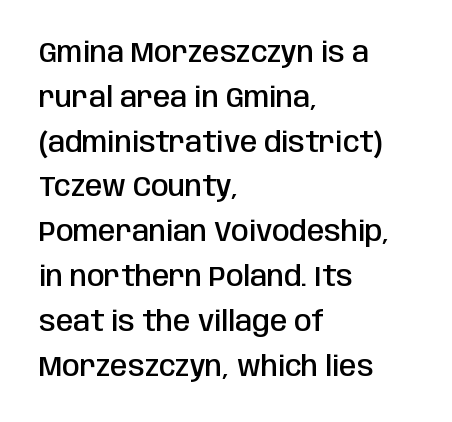
Alignment: flush left. Short note: letters normally spaced. Whoever set this chose a conventional vertical rhythm. Italic? Not at all — the glyphs are vertical. Examine the stroke ends and you'll find no serifs.
